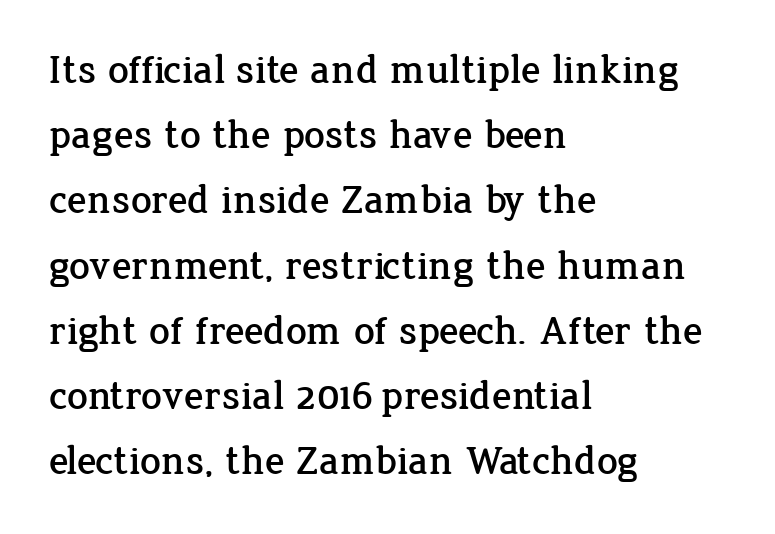
Q: Is the text italic (slanted)? A: No, it is upright.
Q: Is the typeface a serif or a sans-serif typeface? A: Serif.
Q: Is the text underlined? A: No.
Q: How is the paragraph aligned? A: Left-aligned.
Q: Is the spacing between letters normal or unusually wide? A: Normal.
Q: Is the spacing between lines tight, normal or loose? A: Normal.
Q: Width (condensed, normal, or wide)? A: Normal.
Q: Stroke contrast? A: Low.
Q: x-height? A: Medium.
Q: Monospaced? A: No.
